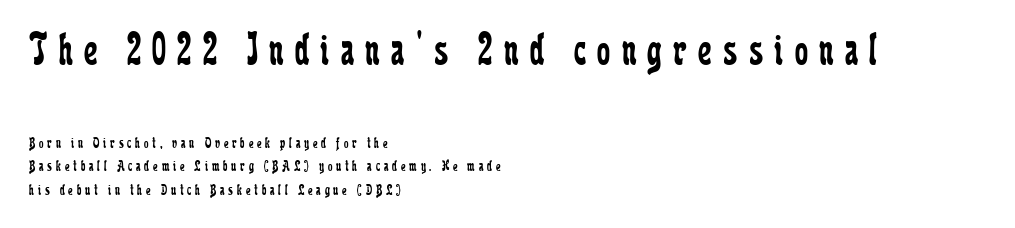
The image shows 47 px regular-weight, condensed serif type, upright; set left-aligned, normal line spacing (1.47x), unusually wide letter spacing (+0.24 em), not underlined; the first (top) block is 2.94x larger; low stroke contrast and a medium x-height.
